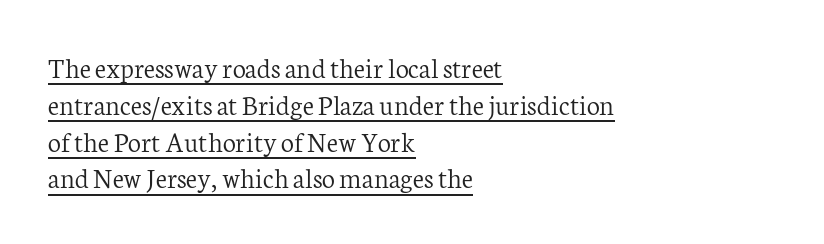
Q: Is the text bold? A: No.
Q: Is the text italic (slanted)? A: No, it is upright.
Q: Is the typeface a serif or a sans-serif typeface? A: Serif.
Q: Is the text underlined? A: Yes.
Q: How is the paragraph aligned? A: Left-aligned.
Q: Is the spacing between letters normal or unusually wide? A: Normal.
Q: Is the spacing between lines tight, normal or loose? A: Normal.
Q: Width (condensed, normal, or wide)? A: Normal.
Q: Stroke contrast? A: Low.
Q: x-height? A: Medium.
Q: Monospaced? A: No.
